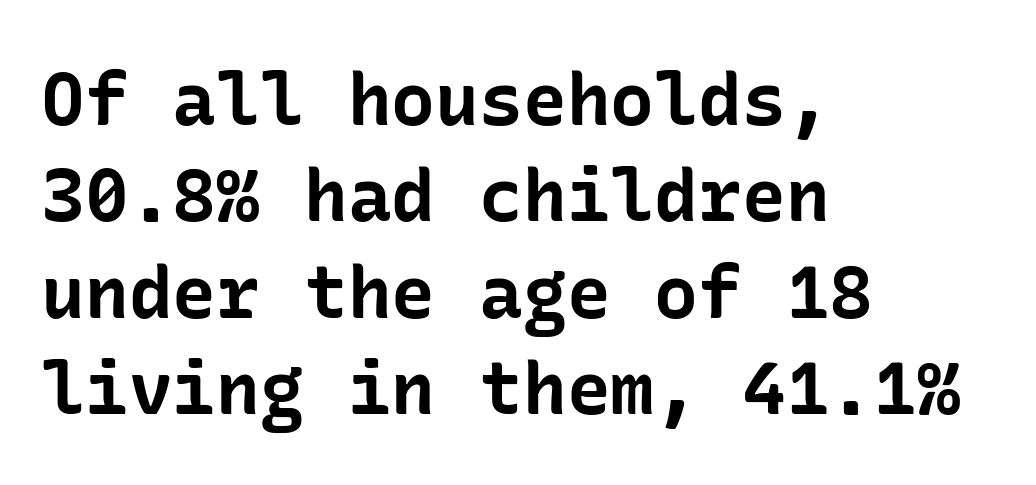
{"serif": "no", "italic": "no", "bold": "yes", "weight": "bold", "width": "normal", "stroke_contrast": "low", "x_height": "medium", "underline": "no", "align": "left", "line_spacing": "normal", "line_spacing_ratio": 1.32, "letter_spacing": "normal", "letter_spacing_em": 0.0, "glyph_px": 73}
